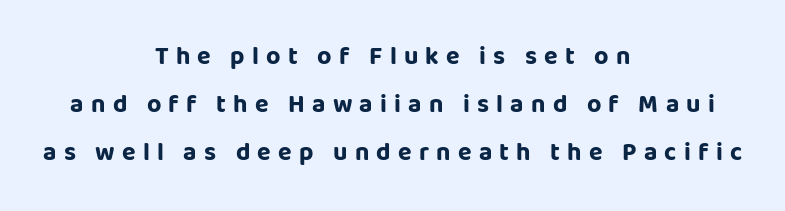
{"italic": "no", "bold": "yes", "underline": "no", "align": "center", "line_spacing": "loose", "line_spacing_ratio": 1.92, "letter_spacing": "wide", "letter_spacing_em": 0.29, "glyph_px": 25}
